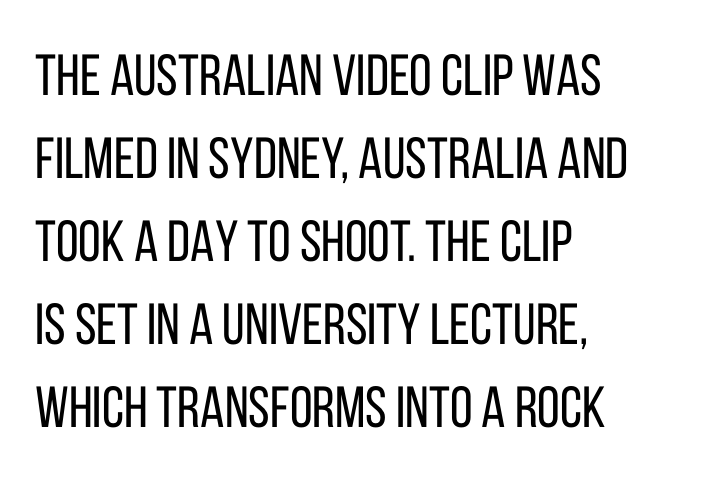
Q: Is the text bold? A: No.
Q: Is the text italic (slanted)? A: No, it is upright.
Q: Is the typeface a serif or a sans-serif typeface? A: Sans-serif.
Q: Is the text underlined? A: No.
Q: How is the paragraph aligned? A: Left-aligned.
Q: Is the spacing between letters normal or unusually wide? A: Normal.
Q: Is the spacing between lines tight, normal or loose? A: Normal.
Q: Width (condensed, normal, or wide)? A: Condensed.
Q: Stroke contrast? A: Low.
Q: x-height? A: Large.
Q: Monospaced? A: No.
